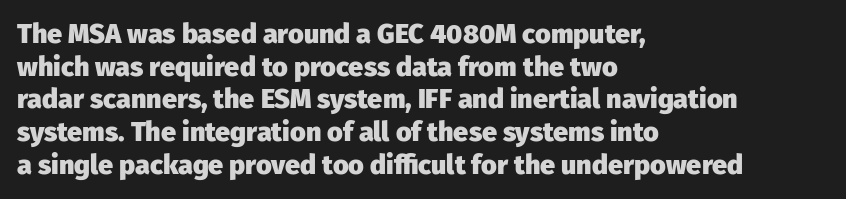
{"italic": "no", "bold": "yes", "underline": "no", "align": "left", "line_spacing_ratio": 1.21, "letter_spacing": "normal", "letter_spacing_em": 0.0, "glyph_px": 27}
